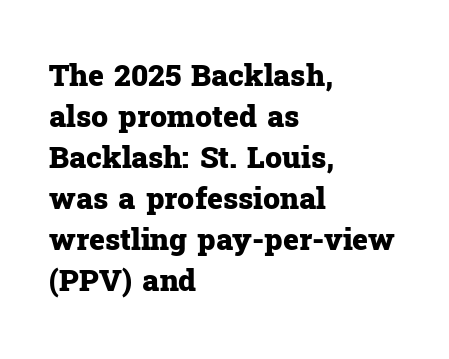
The image shows 30 px heavy serif type, upright; set left-aligned, normal line spacing (1.37x), normal letter spacing, not underlined; low stroke contrast and a medium x-height.
